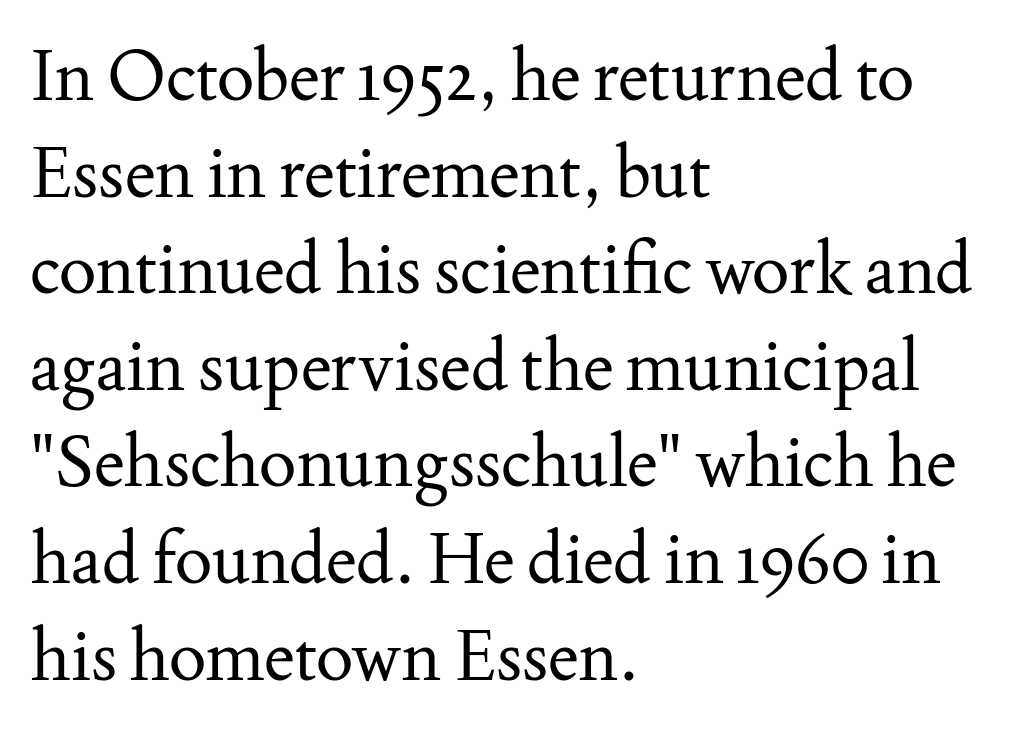
{"serif": "yes", "italic": "no", "bold": "no", "weight": "regular", "width": "normal", "stroke_contrast": "medium", "x_height": "small", "monospaced": "no", "underline": "no", "align": "left", "line_spacing": "normal", "line_spacing_ratio": 1.38, "letter_spacing": "normal", "letter_spacing_em": 0.0, "glyph_px": 70}
